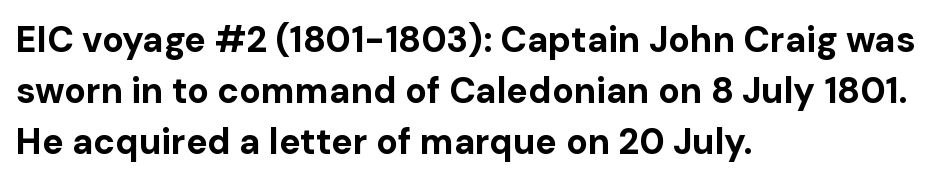
{"serif": "no", "italic": "no", "bold": "yes", "weight": "bold", "width": "normal", "stroke_contrast": "low", "x_height": "medium", "monospaced": "no", "underline": "no", "align": "left", "line_spacing": "normal", "line_spacing_ratio": 1.41, "letter_spacing": "normal", "letter_spacing_em": 0.0, "glyph_px": 36}
